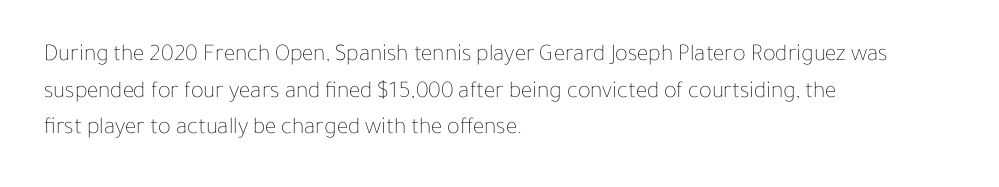
The image shows 24 px text type, upright; set left-aligned, normal line spacing (1.53x), normal letter spacing, not underlined.
